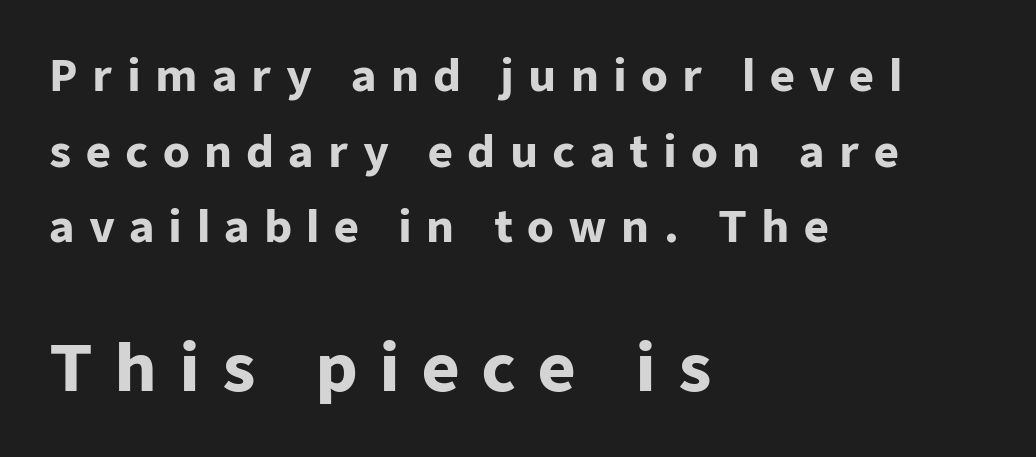
{"serif": "no", "italic": "no", "bold": "yes", "weight": "heavy", "width": "normal", "stroke_contrast": "low", "x_height": "medium", "monospaced": "no", "underline": "no", "align": "left", "line_spacing_ratio": 1.76, "letter_spacing": "wide", "letter_spacing_em": 0.33, "larger_block": "second", "size_ratio": 1.51, "glyph_px": 65}
